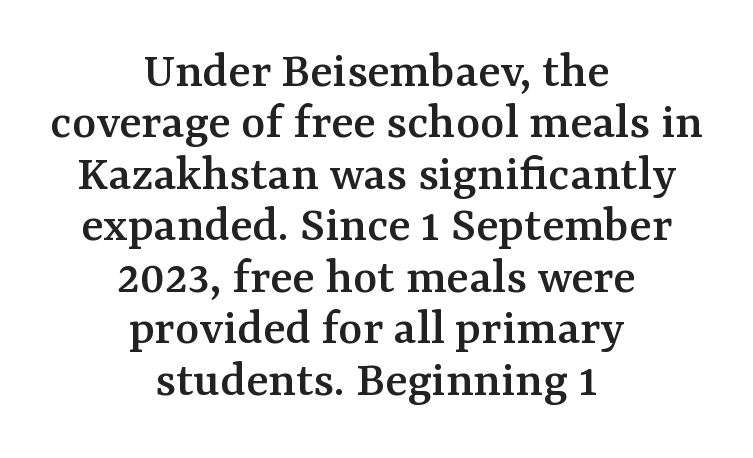
{"serif": "yes", "italic": "no", "width": "normal", "stroke_contrast": "medium", "x_height": "medium", "monospaced": "no", "underline": "no", "align": "center", "line_spacing": "tight", "line_spacing_ratio": 0.99, "letter_spacing": "normal", "letter_spacing_em": 0.0, "glyph_px": 52}
